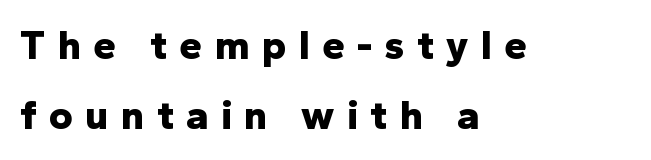
Normally led — the rows are evenly, conventionally spaced. The setting favours the left margin, as ordinary paragraphs usually do. Between one letter and the next there's a generous, obvious gap. This sample has the flowing, uneven cadence of proportional lettering.
